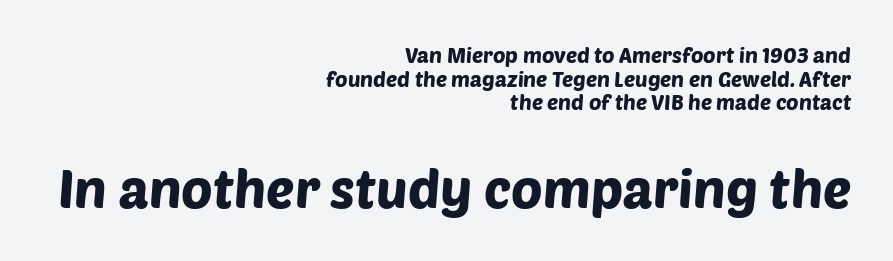
The image shows 53 px sans-serif type; set right-aligned, tight line spacing (1.12x), normal letter spacing, not underlined; the second (bottom) block is 2.52x larger; low stroke contrast and a large x-height.
